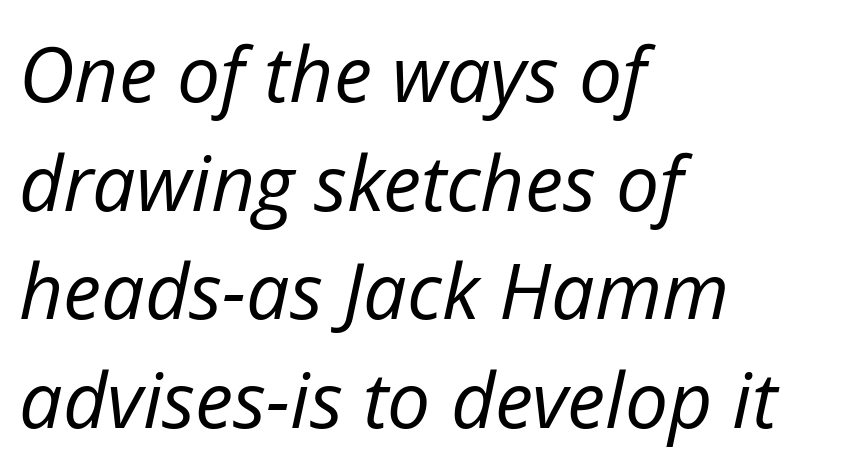
The typeface has the unassuming heft of standard copy or less. What stands out about the letter spacing? Nothing — it is the standard amount. The rendering uses natural spacing where letterforms have individual widths. Just letters on the line, the space beneath them empty.
